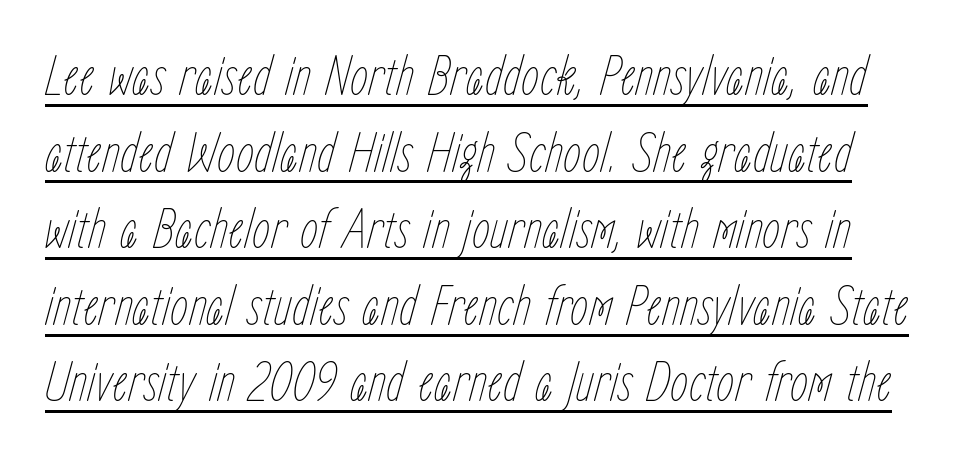
The image shows 58 px thin, condensed type, italic (leaning right); set normal line spacing (1.32x), normal letter spacing, underlined; low stroke contrast and a medium x-height.
